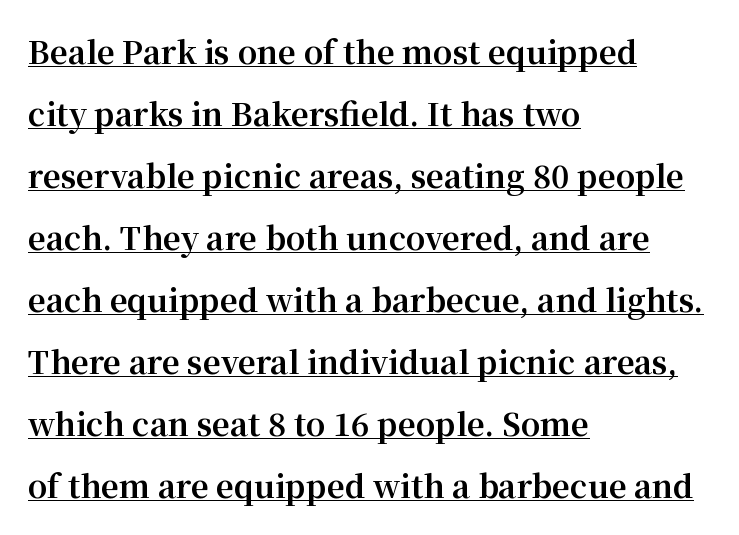
{"serif": "yes", "italic": "no", "bold": "yes", "weight": "bold", "width": "normal", "stroke_contrast": "medium", "x_height": "medium", "monospaced": "no", "underline": "yes", "align": "left", "line_spacing": "loose", "line_spacing_ratio": 2.0, "letter_spacing": "normal", "letter_spacing_em": 0.0, "glyph_px": 31}
